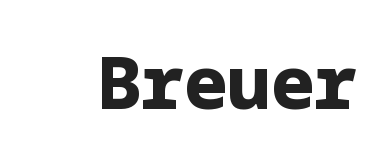
Q: Is the text bold? A: Yes.
Q: Is the text italic (slanted)? A: No, it is upright.
Q: Is the typeface a serif or a sans-serif typeface? A: Sans-serif.
Q: Is the text underlined? A: No.
Q: Is the spacing between letters normal or unusually wide? A: Normal.
Q: Width (condensed, normal, or wide)? A: Normal.
Q: Stroke contrast? A: Low.
Q: x-height? A: Medium.
